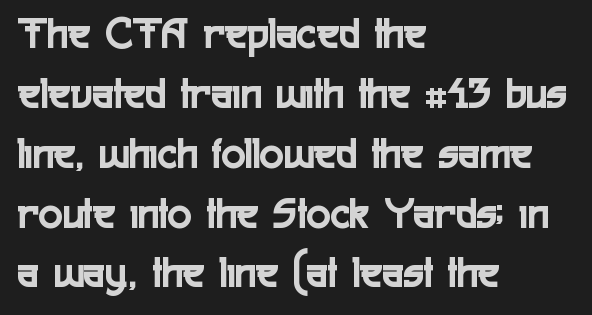
{"serif": "no", "italic": "no", "width": "condensed", "x_height": "medium", "monospaced": "no", "underline": "no", "align": "left", "line_spacing": "normal", "line_spacing_ratio": 1.33, "letter_spacing": "normal", "letter_spacing_em": 0.0, "glyph_px": 45}
